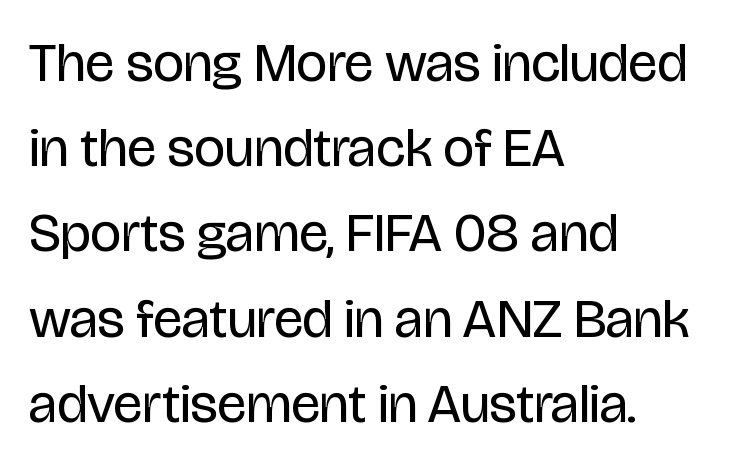
The image shows 55 px regular-weight, condensed sans-serif type, upright; set left-aligned, normal line spacing (1.55x), normal letter spacing, not underlined; low stroke contrast and a large x-height.
